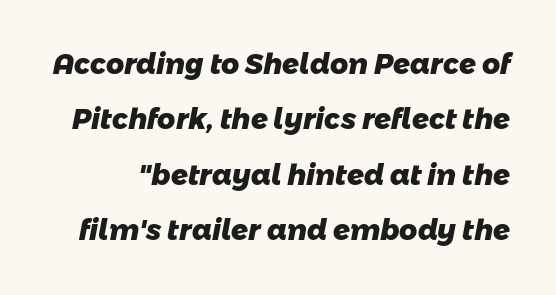
The image shows 28 px heavy sans-serif type; set loose line spacing (1.98x), normal letter spacing, not underlined; low stroke contrast and a medium x-height.
